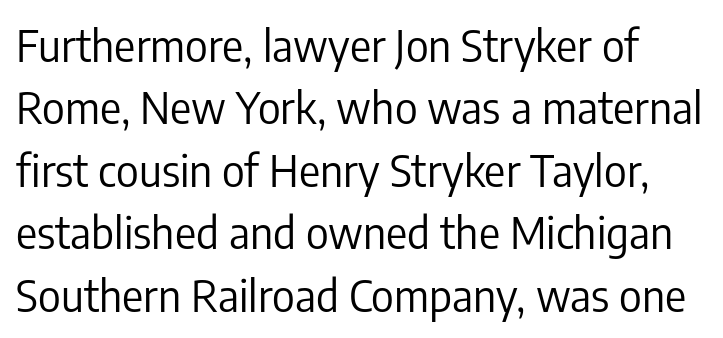
{"serif": "no", "italic": "no", "bold": "no", "weight": "regular", "width": "condensed", "stroke_contrast": "low", "x_height": "medium", "monospaced": "no", "underline": "no", "line_spacing": "normal", "line_spacing_ratio": 1.42, "letter_spacing": "normal", "letter_spacing_em": 0.0, "glyph_px": 44}
